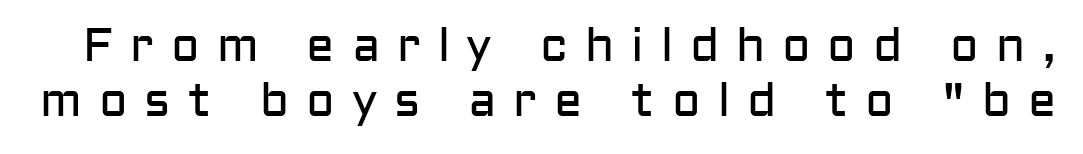
Q: Is the text bold? A: No.
Q: Is the text italic (slanted)? A: No, it is upright.
Q: Is the typeface a serif or a sans-serif typeface? A: Sans-serif.
Q: Is the text underlined? A: No.
Q: Is the spacing between letters normal or unusually wide? A: Unusually wide.
Q: Width (condensed, normal, or wide)? A: Normal.
Q: Stroke contrast? A: Low.
Q: x-height? A: Medium.
Q: Monospaced? A: No.
